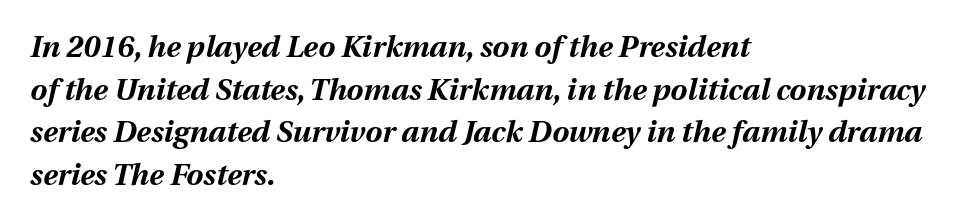
Q: Is the text bold? A: Yes.
Q: Is the text italic (slanted)? A: Yes, it leans right by about 12 degrees.
Q: Is the text underlined? A: No.
Q: How is the paragraph aligned? A: Left-aligned.
Q: Is the spacing between letters normal or unusually wide? A: Normal.
Q: Is the spacing between lines tight, normal or loose? A: Normal.
Q: Width (condensed, normal, or wide)? A: Normal.
Q: Stroke contrast? A: Medium.
Q: x-height? A: Medium.
Q: Monospaced? A: No.
